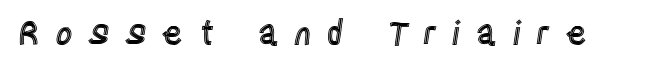
{"width": "condensed", "x_height": "large", "monospaced": "no", "underline": "no", "letter_spacing": "wide", "letter_spacing_em": 0.44, "glyph_px": 33}
